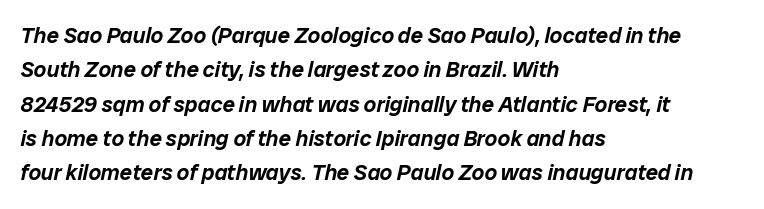
Q: Is the text italic (slanted)? A: Yes, it leans right by about 12 degrees.
Q: Is the text underlined? A: No.
Q: How is the paragraph aligned? A: Left-aligned.
Q: Is the spacing between letters normal or unusually wide? A: Normal.
Q: Is the spacing between lines tight, normal or loose? A: Normal.
